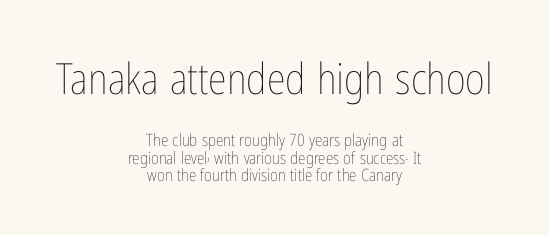
No extra tracking has been applied to these lines. Compared with typical paragraphs, the rows here are closer together. The passage shown is not bold in any degree. The rendering uses natural spacing where letterforms have individual widths.
